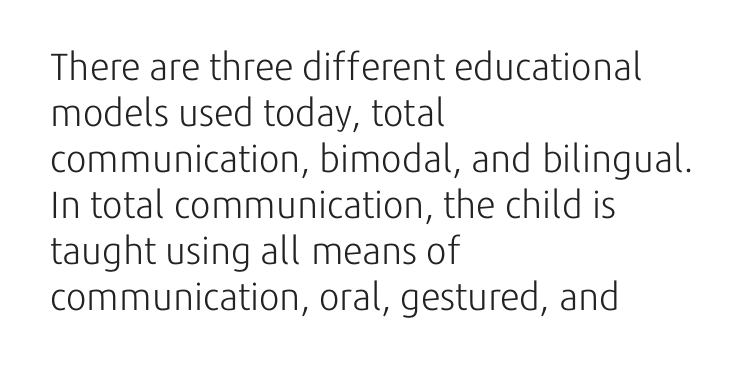
The image shows 38 px light sans-serif type, upright; set left-aligned, line spacing 1.21x, normal letter spacing, not underlined; low stroke contrast and a medium x-height.
